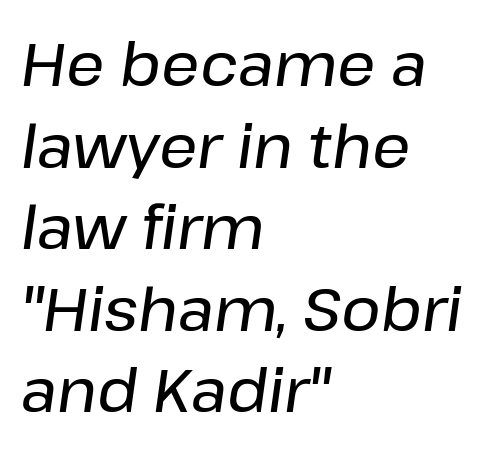
Q: Is the text italic (slanted)? A: Yes, it leans right by about 8 degrees.
Q: Is the text underlined? A: No.
Q: How is the paragraph aligned? A: Left-aligned.
Q: Is the spacing between letters normal or unusually wide? A: Normal.
Q: Is the spacing between lines tight, normal or loose? A: Normal.
Q: Width (condensed, normal, or wide)? A: Normal.
Q: Stroke contrast? A: Low.
Q: x-height? A: Medium.
Q: Monospaced? A: No.
